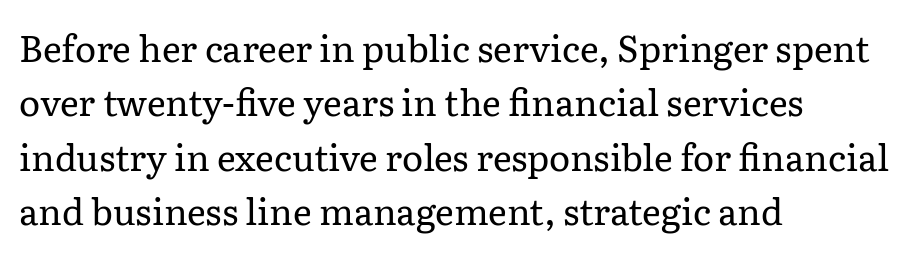
Q: Is the text bold? A: No.
Q: Is the text italic (slanted)? A: No, it is upright.
Q: Is the typeface a serif or a sans-serif typeface? A: Serif.
Q: Is the text underlined? A: No.
Q: How is the paragraph aligned? A: Left-aligned.
Q: Is the spacing between letters normal or unusually wide? A: Normal.
Q: Is the spacing between lines tight, normal or loose? A: Normal.
Q: Width (condensed, normal, or wide)? A: Normal.
Q: Stroke contrast? A: Low.
Q: x-height? A: Medium.
Q: Monospaced? A: No.
